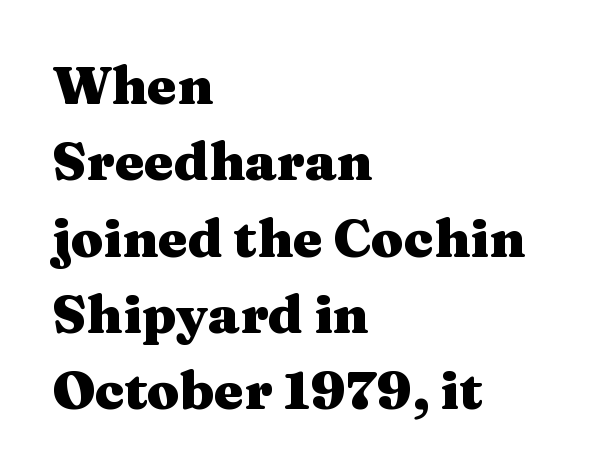
Compared with typical paragraphs, the rows here are spaced about the same. Only glyphs here, with clear space below each row. The rag falls on the right side of this text block. Plenty of ink on the page — the face is bold. Note the varied advance widths — an 'i' is clearly narrower than an 'm'.
